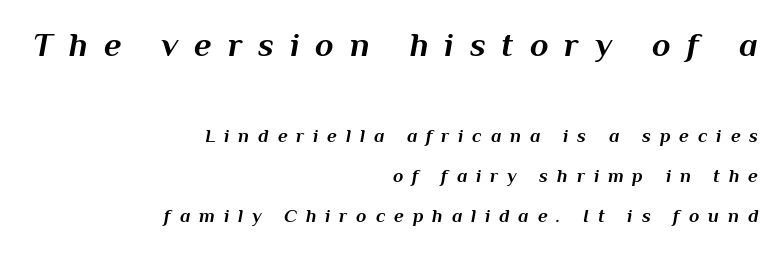
The image shows 34 px bold type, italic (leaning right); set right-aligned, loose line spacing (2.11x), unusually wide letter spacing (+0.47 em), not underlined; the first (top) block is 1.79x larger; medium stroke contrast and a medium x-height.
